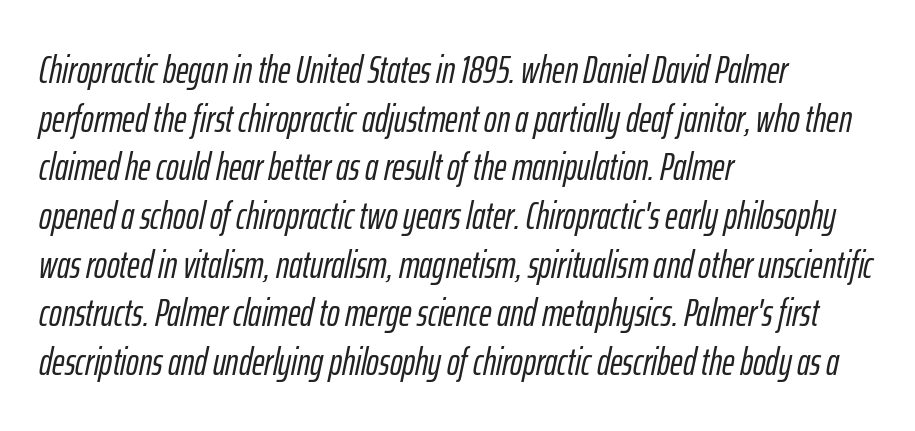
{"italic": "yes", "lean": "right", "slant_degrees": 12, "width": "condensed", "stroke_contrast": "low", "x_height": "medium", "monospaced": "no", "underline": "no", "align": "left", "line_spacing": "normal", "line_spacing_ratio": 1.28, "letter_spacing": "normal", "letter_spacing_em": 0.0, "glyph_px": 38}
